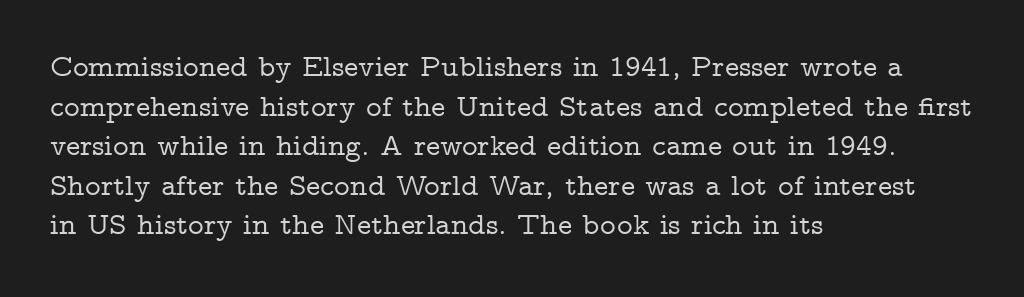
Q: Is the text italic (slanted)? A: No, it is upright.
Q: Is the typeface a serif or a sans-serif typeface? A: Serif.
Q: Is the text underlined? A: No.
Q: How is the paragraph aligned? A: Left-aligned.
Q: Is the spacing between letters normal or unusually wide? A: Normal.
Q: Is the spacing between lines tight, normal or loose? A: Normal.
Q: Width (condensed, normal, or wide)? A: Wide.
Q: Stroke contrast? A: Low.
Q: x-height? A: Medium.
Q: Monospaced? A: No.
